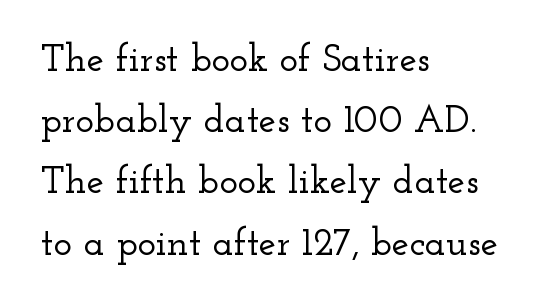
The image shows 39 px wide serif type, upright; set left-aligned, normal line spacing (1.57x), normal letter spacing, not underlined; low stroke contrast and a small x-height.
